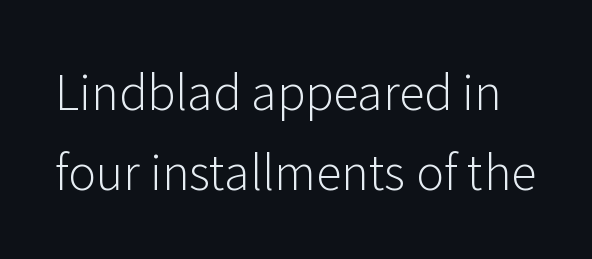
Leading matches the norm, producing a regular column. Regarding serifs, this sample does without them. The strokes carry an ordinary text weight at most. Do the characters align in a grid? No, the font is proportional. The specimen reads as upright at a glance. Quick note: underline off.
